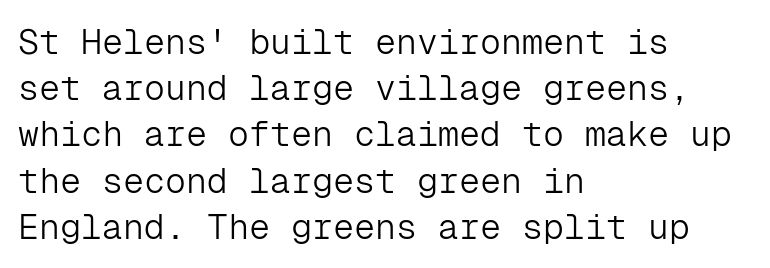
These glyphs show unthickened strokes, regular width or finer. Layout note: lines flush left. The face used here is rendered with its standard letterfit. Serifs: no, the terminals of the letterforms are clean. The specimen reads as upright at a glance.
